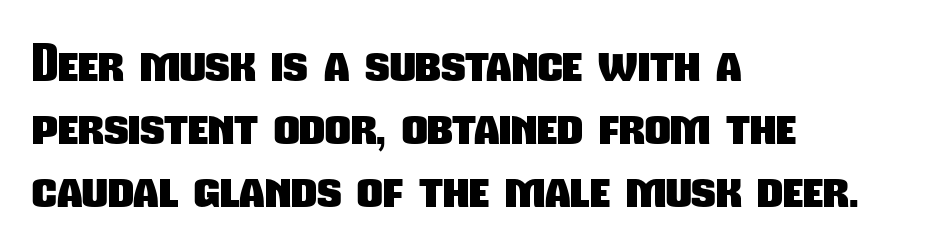
{"serif": "no", "bold": "yes", "weight": "heavy", "width": "condensed", "stroke_contrast": "low", "x_height": "medium", "monospaced": "no", "underline": "no", "align": "left", "line_spacing": "normal", "line_spacing_ratio": 1.26, "letter_spacing": "normal", "letter_spacing_em": 0.0, "glyph_px": 50}
